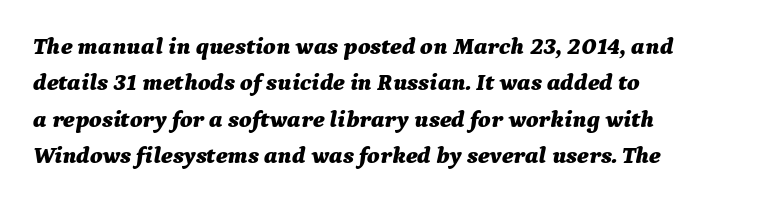
The words here are not underlined. Regular leading. Typeset ragged right — the left edge is the straight one. Heavy, bold letterforms. Posture: slanted. Look at the tracking — it's just the regular setting, nothing added.
